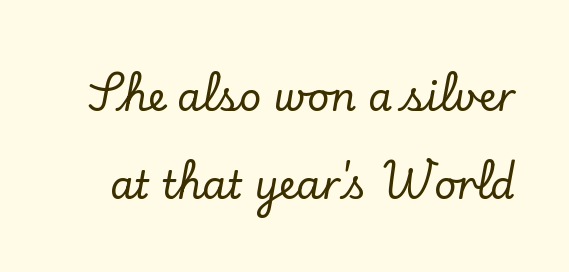
The image shows 39 px serif type; set loose line spacing (2.25x), normal letter spacing, not underlined; low stroke contrast and a small x-height.
